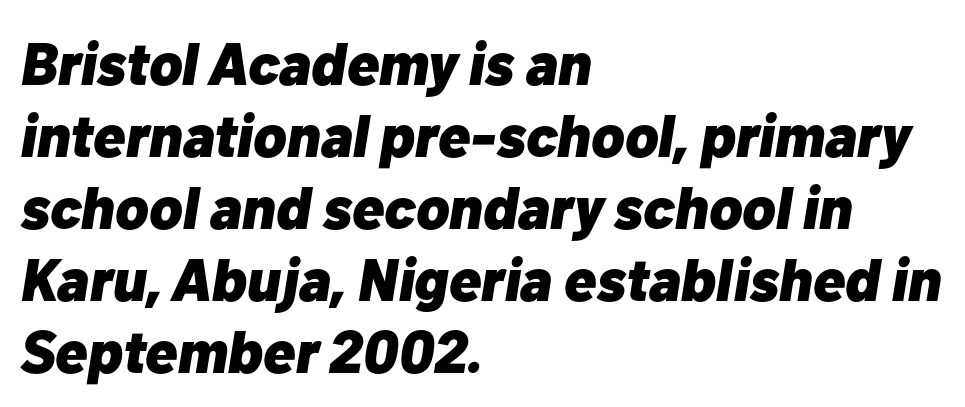
The image shows 60 px heavy type, italic (leaning right); set left-aligned, line spacing 1.2x, normal letter spacing, not underlined; low stroke contrast and a medium x-height.
